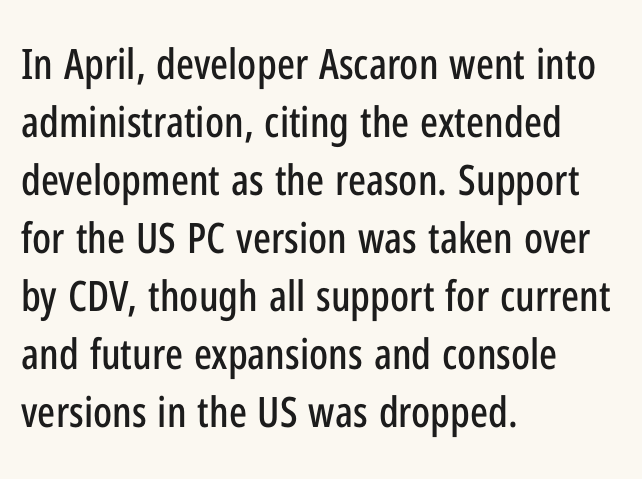
{"serif": "no", "italic": "no", "width": "condensed", "stroke_contrast": "low", "x_height": "medium", "monospaced": "no", "underline": "no", "align": "left", "line_spacing": "normal", "line_spacing_ratio": 1.38, "letter_spacing": "normal", "letter_spacing_em": 0.0, "glyph_px": 42}
